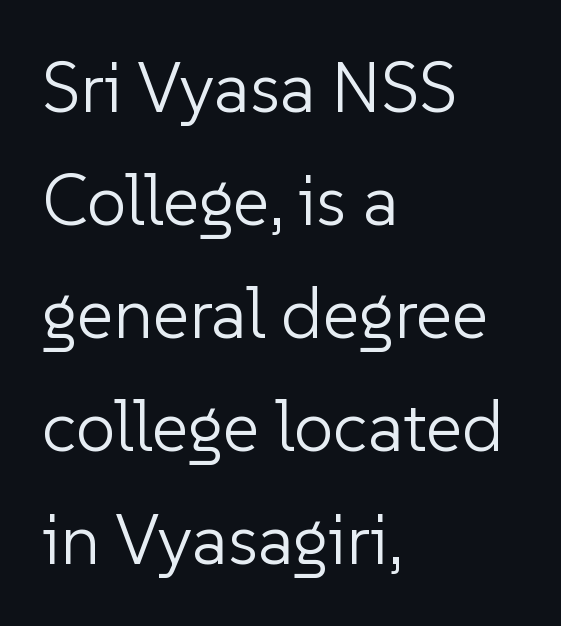
The specimen omits any rule beneath the text block's lines. This sample is left-justified, so line endings fall wherever the words run out. Is this a fixed-width face? No — the glyphs have proportional, varying widths. Every character sits straight up, as roman type does.
